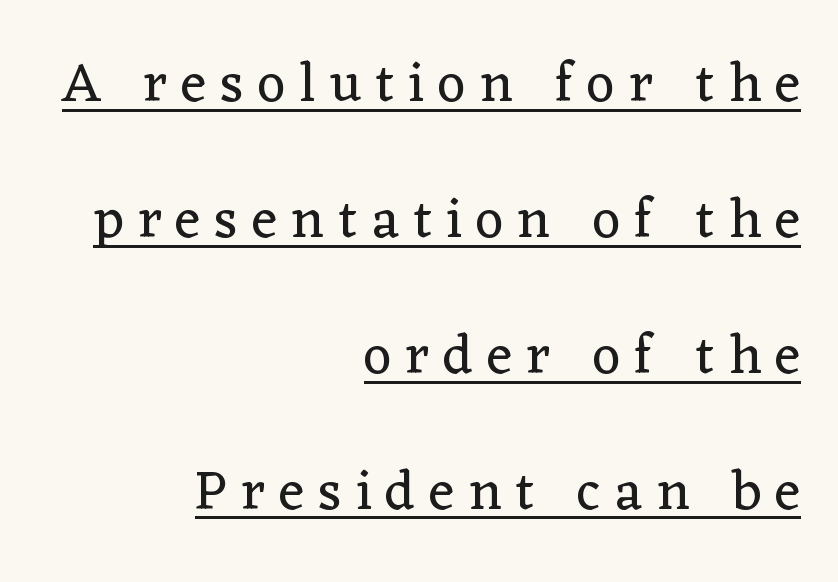
The image shows 55 px regular-weight serif type, upright; set right-aligned, loose line spacing (2.47x), unusually wide letter spacing (+0.26 em), underlined; low stroke contrast and a medium x-height.
